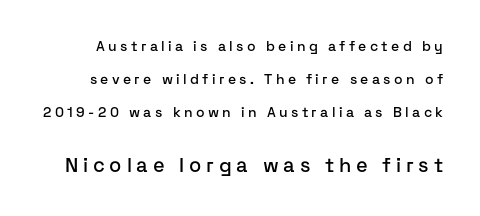
The image shows 20 px text type, upright; set loose line spacing (2.36x), unusually wide letter spacing (+0.24 em), not underlined; the second (bottom) block is 1.43x larger.
